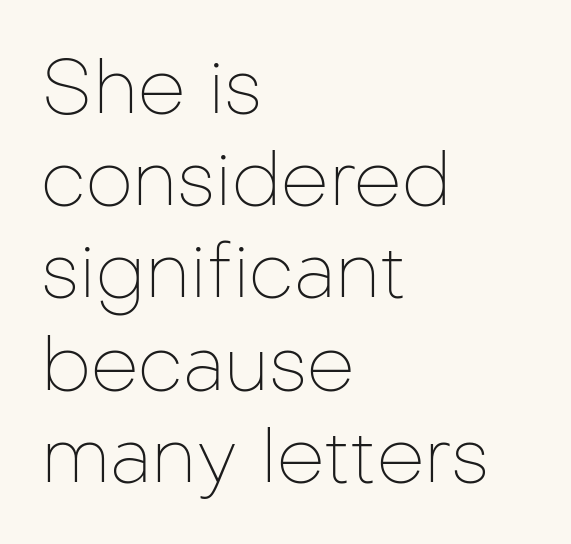
{"serif": "no", "italic": "no", "bold": "no", "weight": "thin", "width": "normal", "stroke_contrast": "low", "x_height": "medium", "monospaced": "no", "underline": "no", "align": "left", "line_spacing_ratio": 1.23, "letter_spacing": "normal", "letter_spacing_em": 0.0, "glyph_px": 75}
